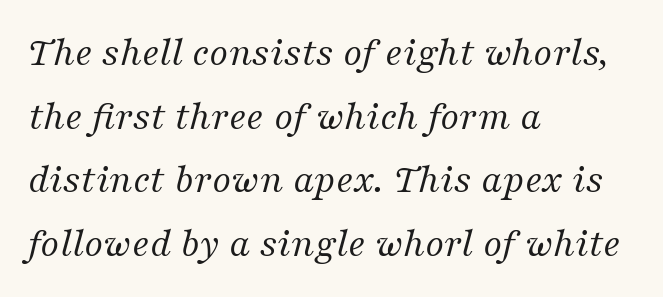
The typography opts for an oblique posture over an upright one. Character widths vary here, with narrow letters taking less room than wide ones. The rendering uses a moderate line-height, typical for paragraphs. Standard letterfit; no display-style spreading of the glyphs. Anything drawn beneath the words? Only blank space.
